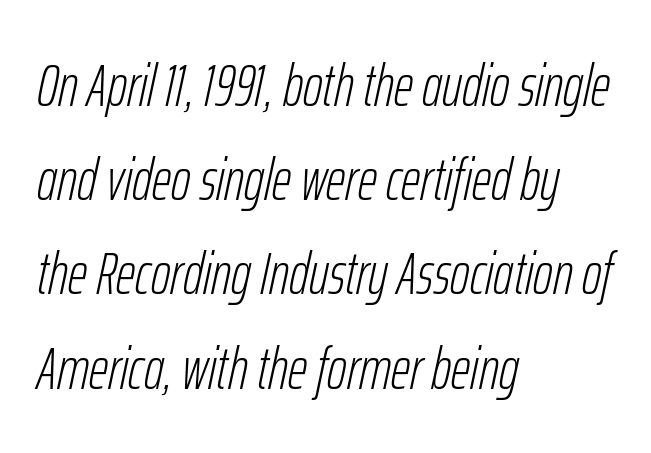
The image shows 60 px light, condensed type, italic (leaning right); set left-aligned, normal line spacing (1.57x), normal letter spacing, not underlined; low stroke contrast and a medium x-height.
